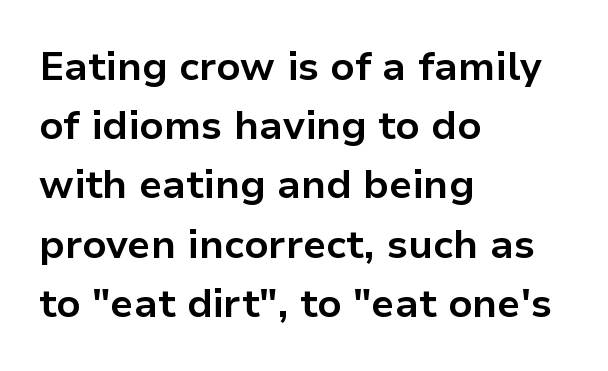
The image shows 40 px bold sans-serif type, upright; set left-aligned, normal line spacing (1.48x), normal letter spacing, not underlined; low stroke contrast and a medium x-height.
